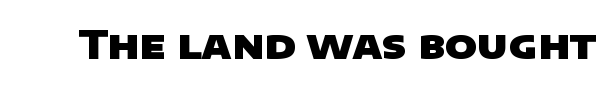
{"serif": "no", "bold": "yes", "weight": "heavy", "width": "wide", "stroke_contrast": "low", "x_height": "large", "monospaced": "no", "underline": "no", "letter_spacing": "normal", "letter_spacing_em": 0.0, "glyph_px": 39}
